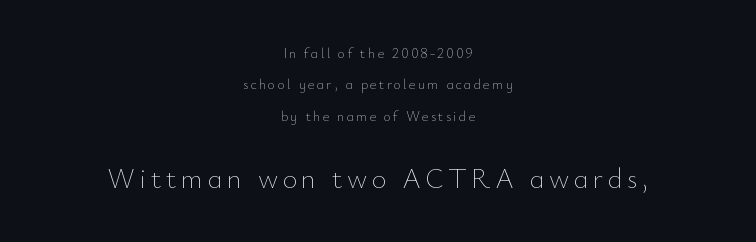
The image shows 28 px thin type, upright; set centered, loose line spacing (2.25x), not underlined; the second (bottom) block is 2.0x larger; low stroke contrast and a small x-height.
